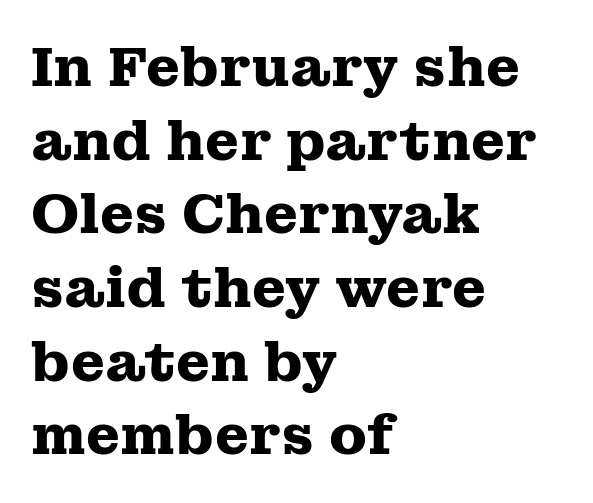
Q: Is the text bold? A: Yes.
Q: Is the text italic (slanted)? A: No, it is upright.
Q: Is the typeface a serif or a sans-serif typeface? A: Serif.
Q: Is the text underlined? A: No.
Q: How is the paragraph aligned? A: Left-aligned.
Q: Is the spacing between letters normal or unusually wide? A: Normal.
Q: Is the spacing between lines tight, normal or loose? A: Normal.
Q: Width (condensed, normal, or wide)? A: Wide.
Q: Stroke contrast? A: Medium.
Q: x-height? A: Medium.
Q: Monospaced? A: No.
